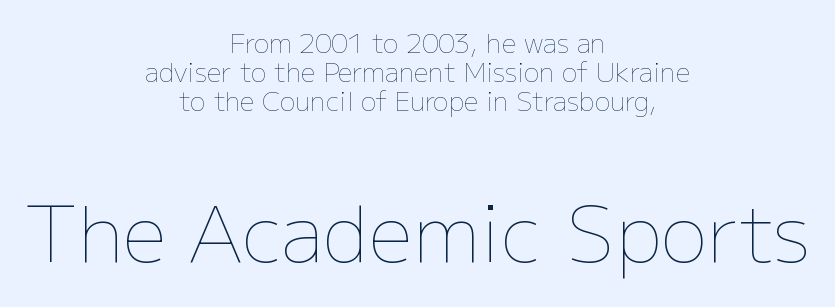
Q: Is the text bold? A: No.
Q: Is the text italic (slanted)? A: No, it is upright.
Q: Is the text underlined? A: No.
Q: How is the paragraph aligned? A: Centered.
Q: Is the spacing between letters normal or unusually wide? A: Normal.
Q: Is the spacing between lines tight, normal or loose? A: Tight.
Q: Which block of text is set in a larger size, the first (top) or the second (bottom)? A: The second (bottom) one.
Q: Width (condensed, normal, or wide)? A: Normal.
Q: Stroke contrast? A: Low.
Q: x-height? A: Medium.
Q: Monospaced? A: No.
